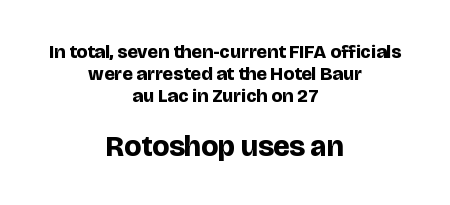
Q: Is the text bold? A: Yes.
Q: Is the text italic (slanted)? A: No, it is upright.
Q: Is the typeface a serif or a sans-serif typeface? A: Sans-serif.
Q: Is the text underlined? A: No.
Q: How is the paragraph aligned? A: Centered.
Q: Is the spacing between letters normal or unusually wide? A: Normal.
Q: Which block of text is set in a larger size, the first (top) or the second (bottom)? A: The second (bottom) one.
Q: Width (condensed, normal, or wide)? A: Normal.
Q: Stroke contrast? A: Low.
Q: x-height? A: Large.
Q: Monospaced? A: No.
